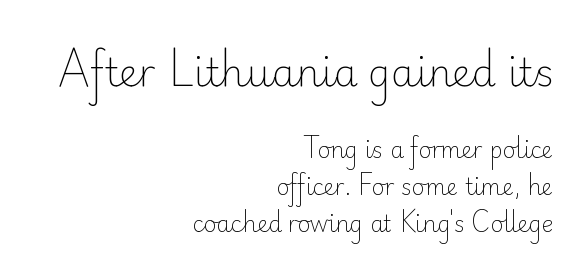
The image shows 38 px light sans-serif type, upright; set right-aligned, normal line spacing (1.69x), normal letter spacing, not underlined; the first (top) block is 1.73x larger; low stroke contrast and a small x-height.
